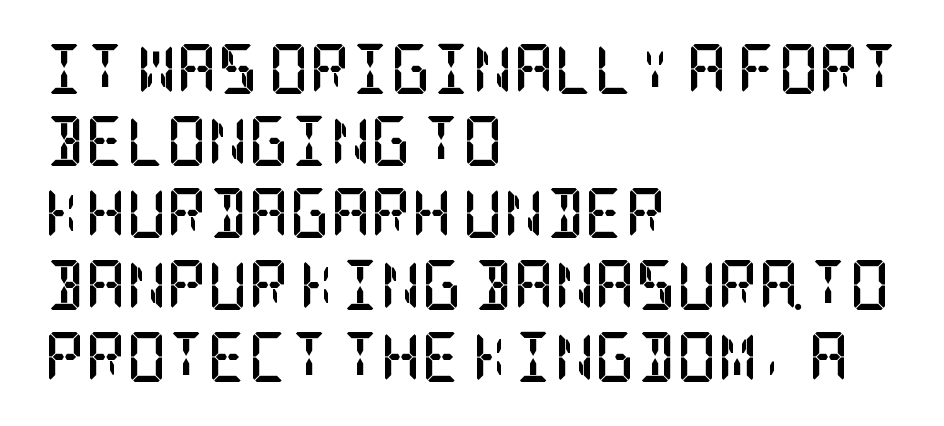
{"serif": "yes", "italic": "no", "bold": "yes", "weight": "semibold", "width": "condensed", "stroke_contrast": "low", "x_height": "large", "underline": "no", "align": "left", "line_spacing": "normal", "line_spacing_ratio": 1.44, "letter_spacing": "normal", "letter_spacing_em": 0.0, "glyph_px": 50}
